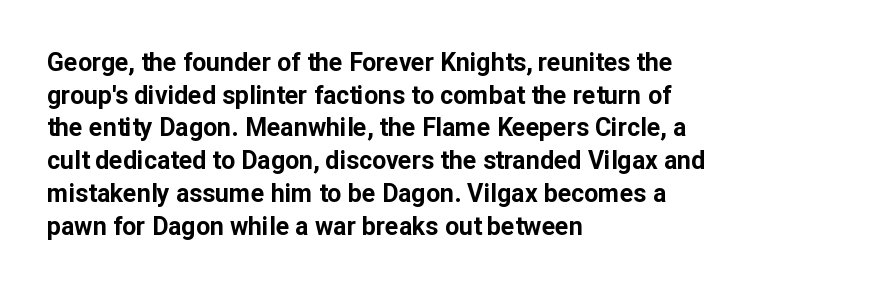
The image shows 25 px bold type, upright; set left-aligned, normal line spacing (1.31x), normal letter spacing, not underlined.
